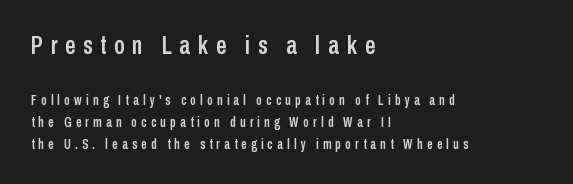
The image shows 26 px text type, upright; set left-aligned, normal line spacing (1.56x), unusually wide letter spacing (+0.3 em), not underlined; the first (top) block is 1.86x larger.
